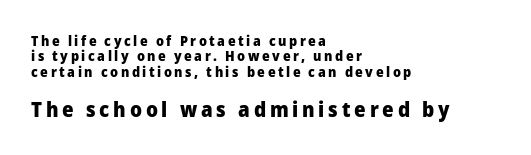
Q: Is the text bold? A: Yes.
Q: Is the text italic (slanted)? A: No, it is upright.
Q: Is the text underlined? A: No.
Q: How is the paragraph aligned? A: Left-aligned.
Q: Is the spacing between lines tight, normal or loose? A: Tight.
Q: Which block of text is set in a larger size, the first (top) or the second (bottom)? A: The second (bottom) one.
